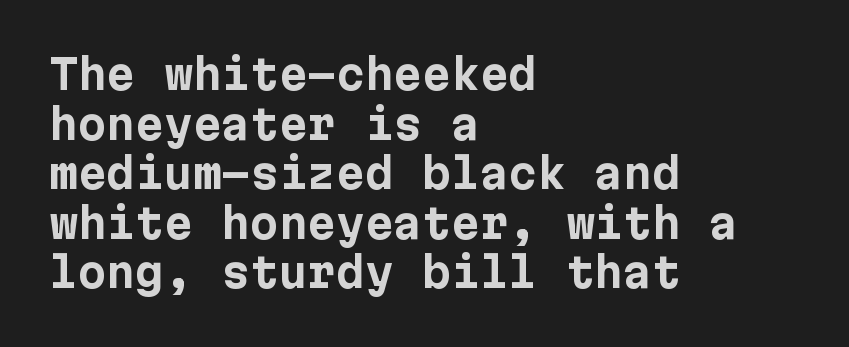
{"serif": "no", "italic": "no", "bold": "yes", "weight": "bold", "width": "normal", "stroke_contrast": "low", "x_height": "medium", "underline": "no", "align": "left", "line_spacing_ratio": 1.21, "letter_spacing": "normal", "letter_spacing_em": 0.0, "glyph_px": 41}
